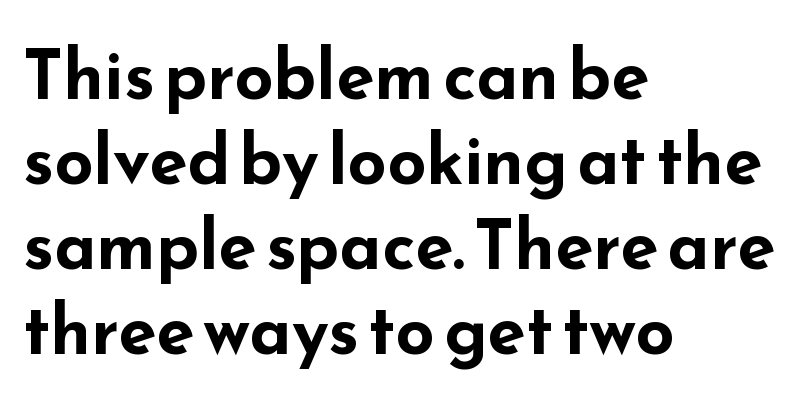
Q: Is the text bold? A: Yes.
Q: Is the text italic (slanted)? A: No, it is upright.
Q: Is the typeface a serif or a sans-serif typeface? A: Sans-serif.
Q: Is the text underlined? A: No.
Q: How is the paragraph aligned? A: Left-aligned.
Q: Is the spacing between letters normal or unusually wide? A: Normal.
Q: Width (condensed, normal, or wide)? A: Wide.
Q: Stroke contrast? A: Low.
Q: x-height? A: Small.
Q: Monospaced? A: No.
